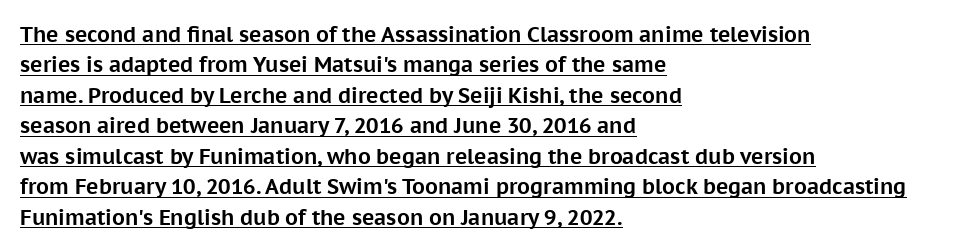
The image shows 21 px bold type, upright; set left-aligned, normal line spacing (1.45x), normal letter spacing, underlined.
